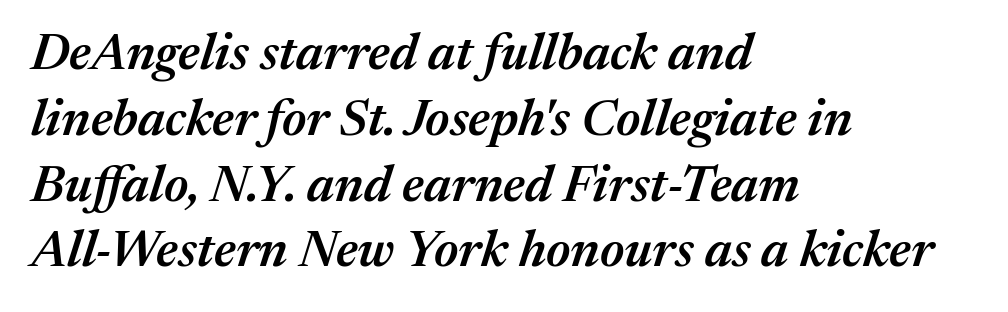
Q: Is the text bold? A: Semi-bold.
Q: Is the text italic (slanted)? A: Yes, it leans right by about 17 degrees.
Q: Is the text underlined? A: No.
Q: How is the paragraph aligned? A: Left-aligned.
Q: Is the spacing between letters normal or unusually wide? A: Normal.
Q: Is the spacing between lines tight, normal or loose? A: Normal.
Q: Width (condensed, normal, or wide)? A: Normal.
Q: Stroke contrast? A: Medium.
Q: x-height? A: Medium.
Q: Monospaced? A: No.
